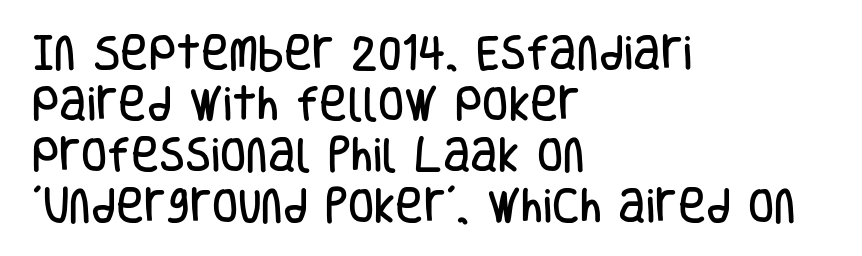
{"serif": "no", "italic": "no", "width": "condensed", "stroke_contrast": "low", "x_height": "large", "monospaced": "no", "underline": "no", "align": "left", "line_spacing": "normal", "line_spacing_ratio": 1.34, "letter_spacing": "normal", "letter_spacing_em": 0.0, "glyph_px": 38}
